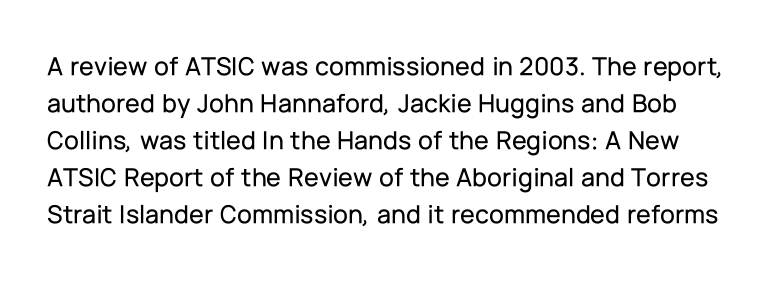
{"italic": "no", "underline": "no", "line_spacing": "normal", "line_spacing_ratio": 1.37, "letter_spacing": "normal", "letter_spacing_em": 0.0, "glyph_px": 27}
